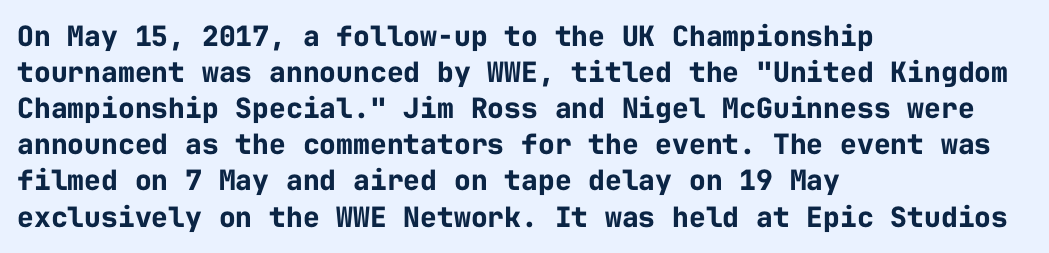
Q: Is the text bold? A: Yes.
Q: Is the text italic (slanted)? A: No, it is upright.
Q: Is the typeface a serif or a sans-serif typeface? A: Sans-serif.
Q: Is the text underlined? A: No.
Q: How is the paragraph aligned? A: Left-aligned.
Q: Is the spacing between letters normal or unusually wide? A: Normal.
Q: Is the spacing between lines tight, normal or loose? A: Normal.
Q: Width (condensed, normal, or wide)? A: Normal.
Q: Stroke contrast? A: Low.
Q: x-height? A: Medium.
Q: Monospaced? A: Yes.
